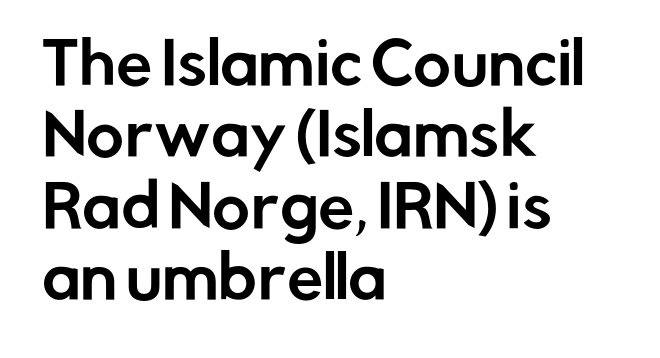
{"serif": "no", "italic": "no", "width": "normal", "stroke_contrast": "low", "x_height": "medium", "monospaced": "no", "underline": "no", "align": "left", "line_spacing_ratio": 1.23, "letter_spacing": "normal", "letter_spacing_em": 0.0, "glyph_px": 58}
